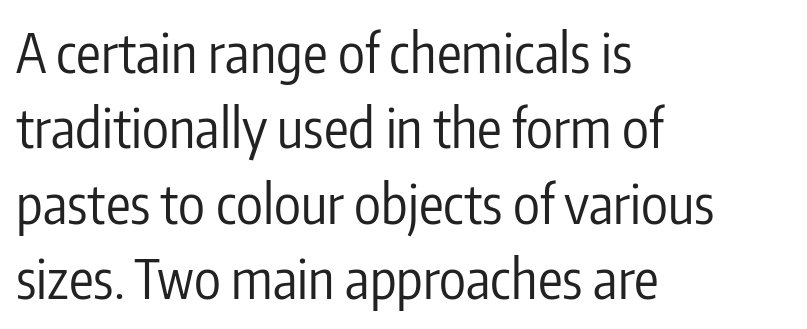
Q: Is the text bold? A: No.
Q: Is the text italic (slanted)? A: No, it is upright.
Q: Is the typeface a serif or a sans-serif typeface? A: Sans-serif.
Q: Is the text underlined? A: No.
Q: How is the paragraph aligned? A: Left-aligned.
Q: Is the spacing between letters normal or unusually wide? A: Normal.
Q: Is the spacing between lines tight, normal or loose? A: Normal.
Q: Width (condensed, normal, or wide)? A: Condensed.
Q: Stroke contrast? A: Low.
Q: x-height? A: Medium.
Q: Monospaced? A: No.
